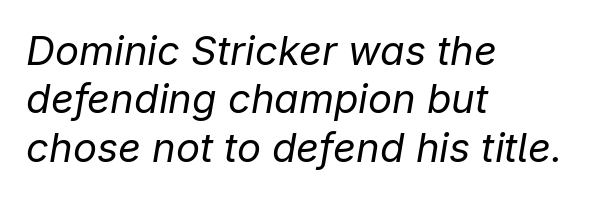
{"italic": "yes", "lean": "right", "slant_degrees": 9, "bold": "no", "weight": "regular", "width": "normal", "stroke_contrast": "low", "x_height": "medium", "monospaced": "no", "underline": "no", "align": "left", "line_spacing_ratio": 1.21, "letter_spacing": "normal", "letter_spacing_em": 0.0, "glyph_px": 40}
